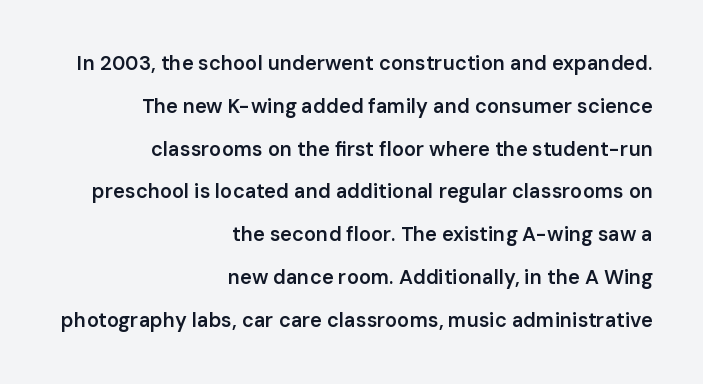
The image shows 20 px text type, upright; set right-aligned, loose line spacing (2.14x), normal letter spacing, not underlined.
